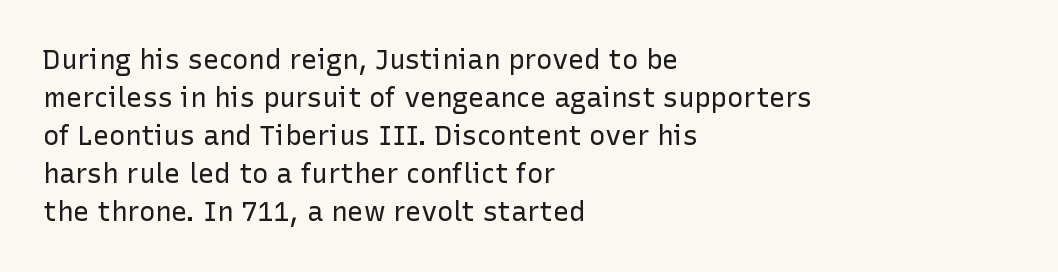
{"italic": "no", "bold": "no", "underline": "no", "align": "left", "line_spacing": "normal", "line_spacing_ratio": 1.41, "letter_spacing": "normal", "letter_spacing_em": 0.0, "glyph_px": 27}
